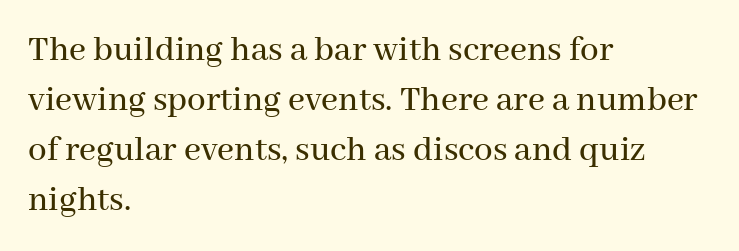
{"serif": "yes", "italic": "no", "width": "normal", "stroke_contrast": "medium", "x_height": "medium", "monospaced": "no", "underline": "no", "align": "left", "line_spacing": "normal", "line_spacing_ratio": 1.35, "letter_spacing": "normal", "letter_spacing_em": 0.0, "glyph_px": 37}
